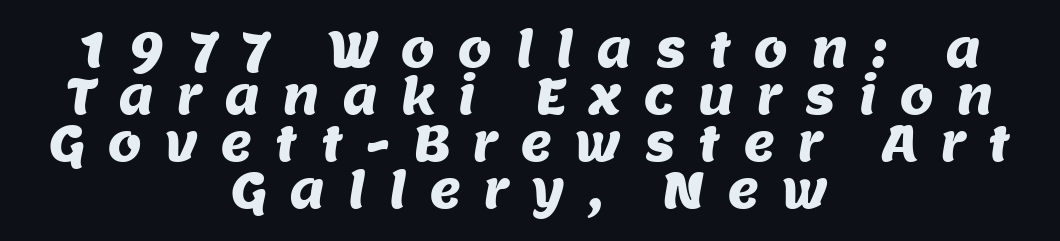
The image shows 49 px sans-serif type; set centered, tight line spacing (0.96x), unusually wide letter spacing (+0.45 em), not underlined; medium stroke contrast and a large x-height.
